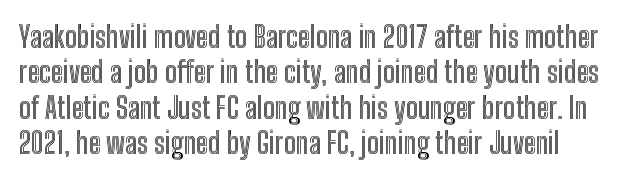
Posture: straight, roman, zero tilt. Proportional: the letters do not fall into vertical columns. Short note: letters normally spaced. Each row of text sits above clean, open space.
